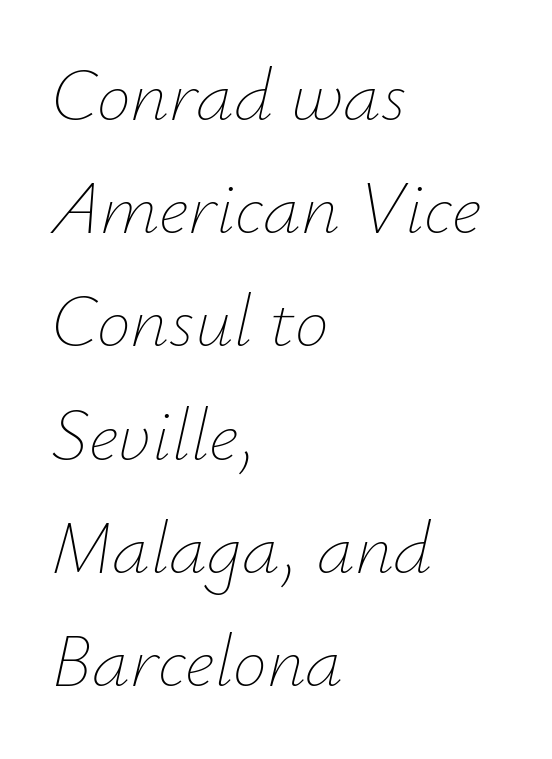
{"italic": "yes", "lean": "right", "slant_degrees": 12, "bold": "no", "weight": "thin", "width": "normal", "stroke_contrast": "low", "x_height": "small", "monospaced": "no", "underline": "no", "align": "left", "line_spacing": "normal", "line_spacing_ratio": 1.49, "letter_spacing": "normal", "letter_spacing_em": 0.0, "glyph_px": 76}
